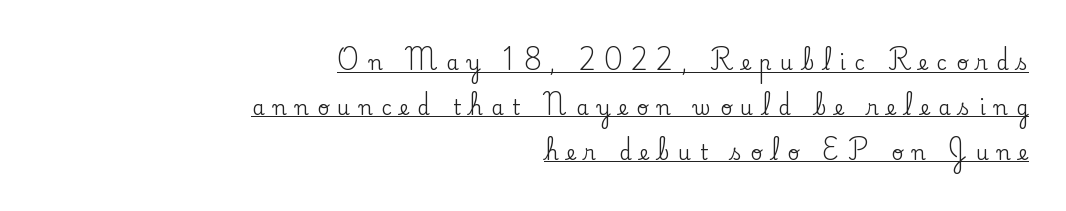
The image shows 20 px text type, upright; set right-aligned, loose line spacing (2.24x), unusually wide letter spacing (+0.43 em), underlined.
